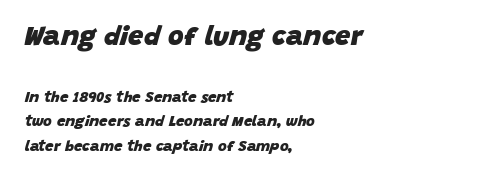
{"italic": "yes", "lean": "right", "slant_degrees": 15, "bold": "yes", "underline": "no", "align": "left", "line_spacing": "normal", "line_spacing_ratio": 1.63, "letter_spacing": "normal", "letter_spacing_em": 0.0, "larger_block": "first", "size_ratio": 1.8, "glyph_px": 27}
